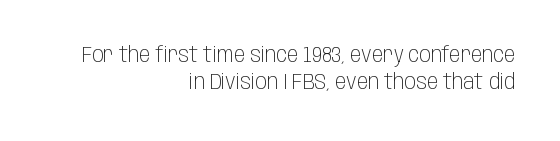
The image shows 21 px text type, upright; set right-aligned, normal line spacing (1.3x), normal letter spacing, not underlined.
